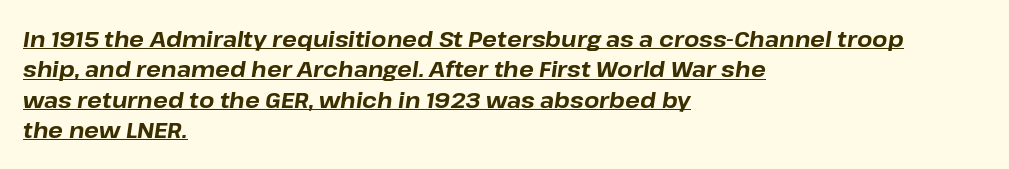
A typesetter would call this zero additional tracking. Reading down the column, the eye jumps a familiar distance to each next line. Would a proofreader flag this as italicized? Yes. What decoration does the sample have? An underline. The paragraph has a hard left edge and a soft right edge. In terms of weight, the rendering is a true, heavy bold.
